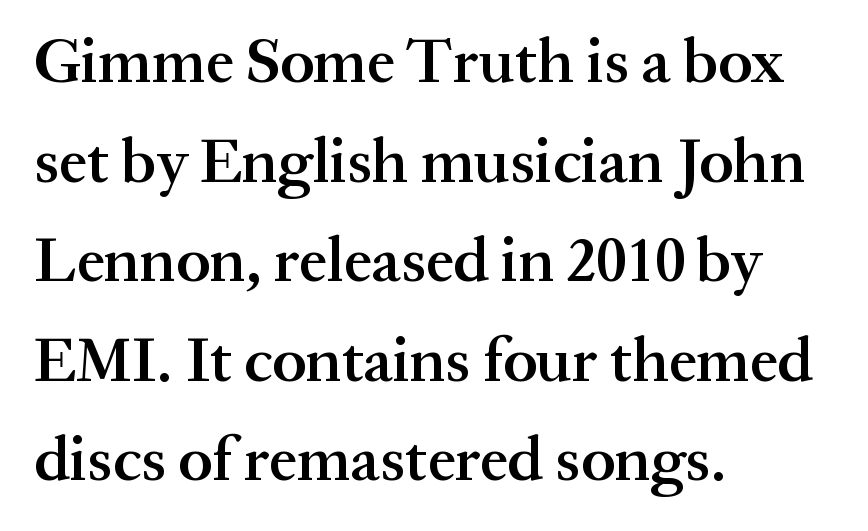
The glyphs have the mass of a demibold cut, below bold. The letters carry serifs — small finishing strokes at the ends of their stems. Looks like regular typesetting: each glyph gets only the width it needs. Bare-footed words on every line. If you drew a ruler down the left edge, every line would touch it. Characters remain perfectly vertical along every line.
